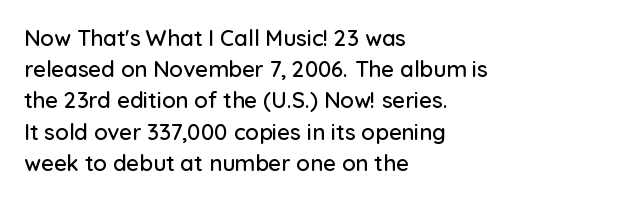
{"italic": "no", "underline": "no", "align": "left", "line_spacing": "normal", "line_spacing_ratio": 1.42, "letter_spacing": "normal", "letter_spacing_em": 0.0, "glyph_px": 22}
